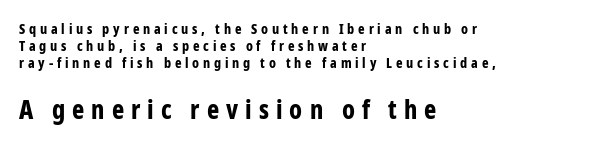
Stroke thickness is high; the sample reads as a true bold. Between these two stacked blocks, the lower one wins on size. Compared with typical body copy, the letter spacing here is much looser. Is there any slant? The stems are plumb. This rendering uses left alignment, leaving the right contour irregular.
